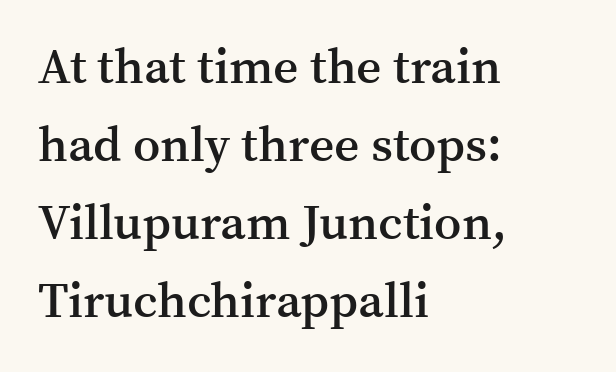
The image shows 49 px semibold serif type, upright; set left-aligned, normal line spacing (1.59x), normal letter spacing, not underlined; medium stroke contrast and a medium x-height.
